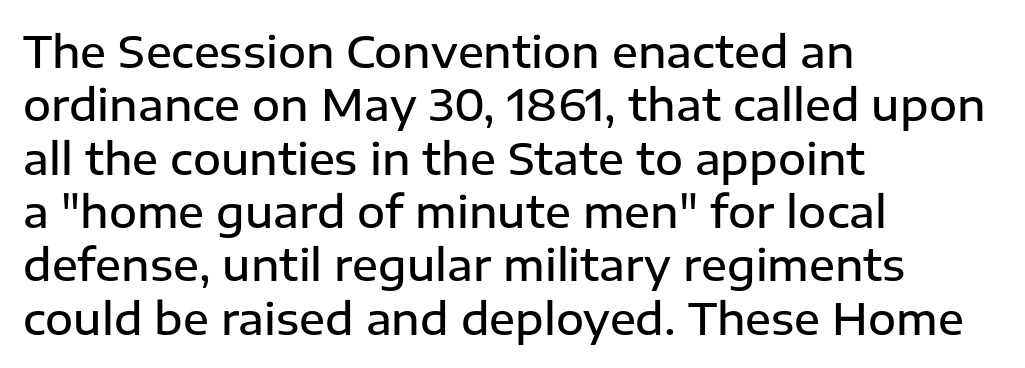
Each word holds together tightly as a unit, with standard inter-letter gaps. Short and long lines alike share a common starting point at left. Character widths vary here, with narrow letters taking less room than wide ones. Each row of text sits above clean, open space. A semibold gives these letters moderate extra thickness, short of bold.
